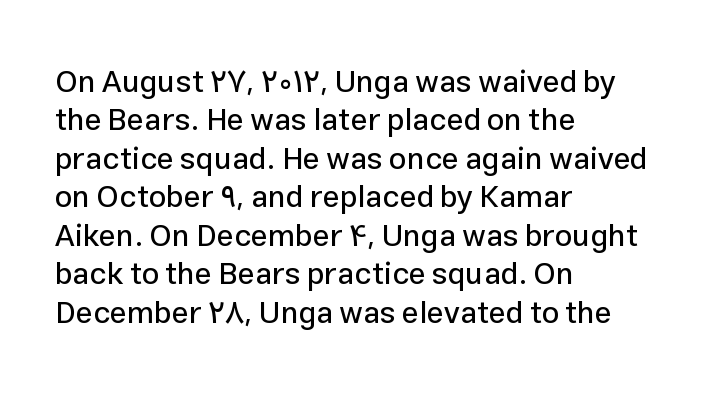
Each letter keeps its own natural width here, so spacing adapts to shape. The setting favours the left margin, as ordinary paragraphs usually do. The type is set solid horizontally, with unmodified tracking. Does the type have serifs? No, each stem ends abruptly.
